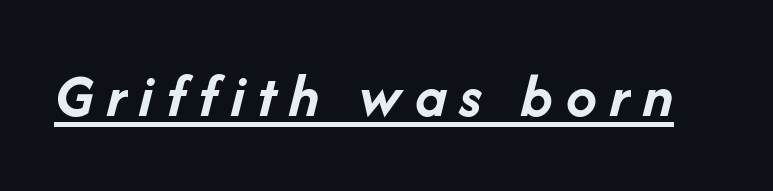
{"italic": "yes", "lean": "right", "slant_degrees": 14, "bold": "yes", "weight": "semibold", "width": "normal", "stroke_contrast": "low", "x_height": "medium", "monospaced": "no", "underline": "yes", "letter_spacing": "wide", "letter_spacing_em": 0.21, "glyph_px": 62}
